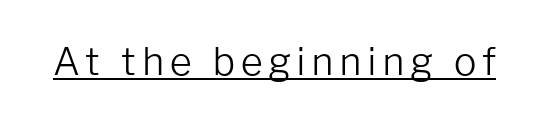
The image shows 38 px light sans-serif type, upright; set underlined; low stroke contrast and a medium x-height.
